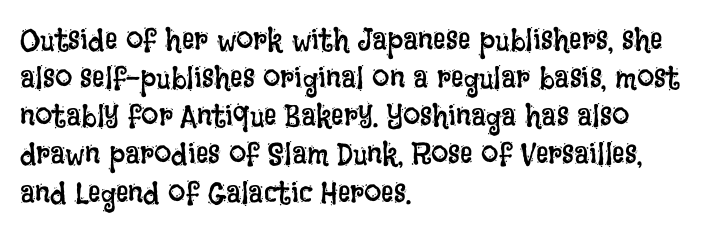
The image shows 31 px regular-weight, condensed type, upright; set left-aligned, line spacing 1.23x, normal letter spacing, not underlined; low stroke contrast and a large x-height.
